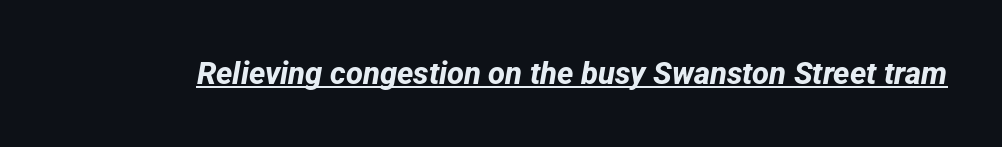
The image shows 31 px bold sans-serif type; set normal letter spacing, underlined; low stroke contrast and a medium x-height.
